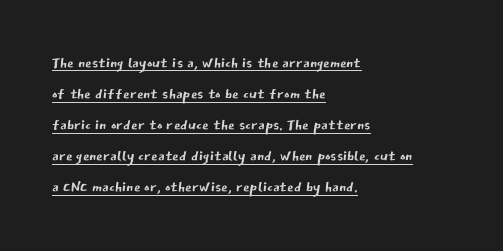
{"italic": "no", "bold": "no", "underline": "yes", "align": "left", "line_spacing": "normal", "line_spacing_ratio": 1.48, "letter_spacing": "normal", "letter_spacing_em": 0.0, "glyph_px": 21}
